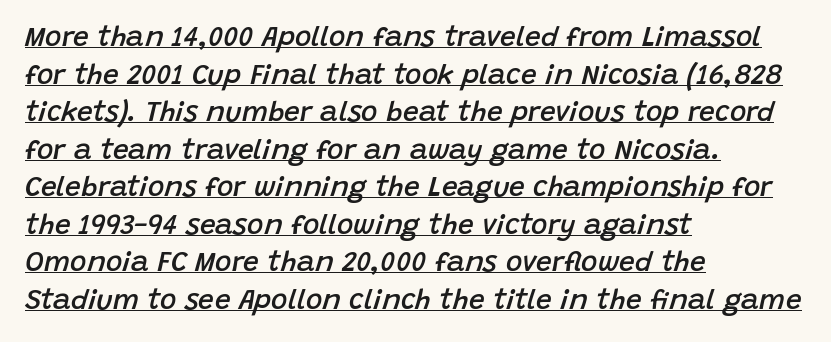
This rendering features underlined lettering. Teacher's note: observe the even left margin — that is flush-left alignment. The face used here is rendered with its standard letterfit. Does the lettering tilt? It does — this is italic. Vertically, the passage feels balanced, rows spaced as you'd expect.
